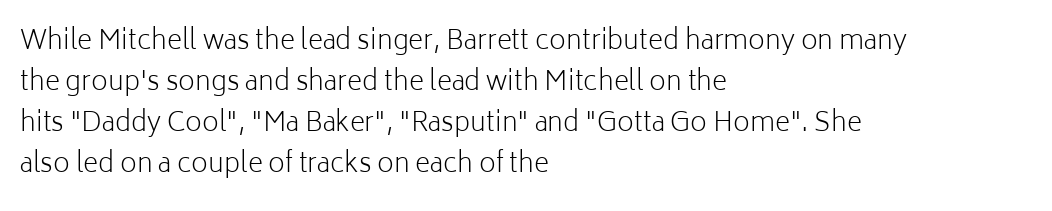
The image shows 26 px text type, upright; set left-aligned, normal line spacing (1.58x), normal letter spacing, not underlined.
